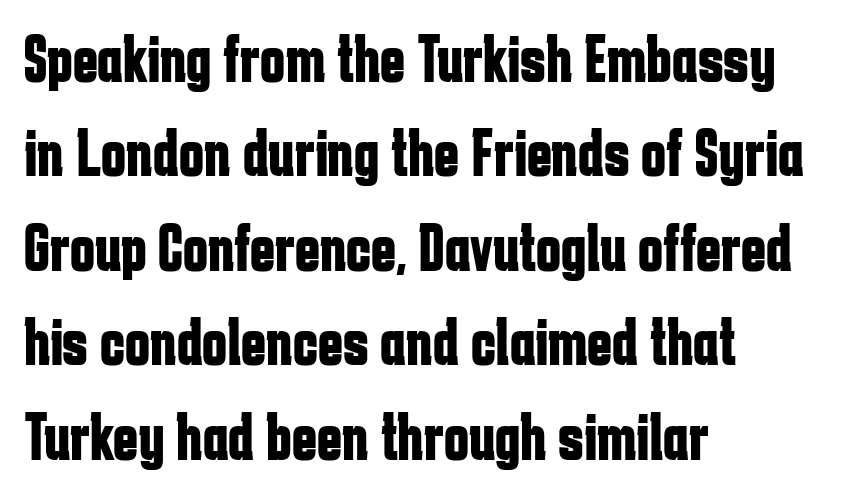
Each letter keeps its own natural width here, so spacing adapts to shape. Descenders hang freely into open space. Quick note: interline space is typical. Italic? Not at all — the glyphs are vertical. Observe the ordinary spacing: letters are neighbours, not strangers. Is this a sans? Yes — the strokes have no serifs.
